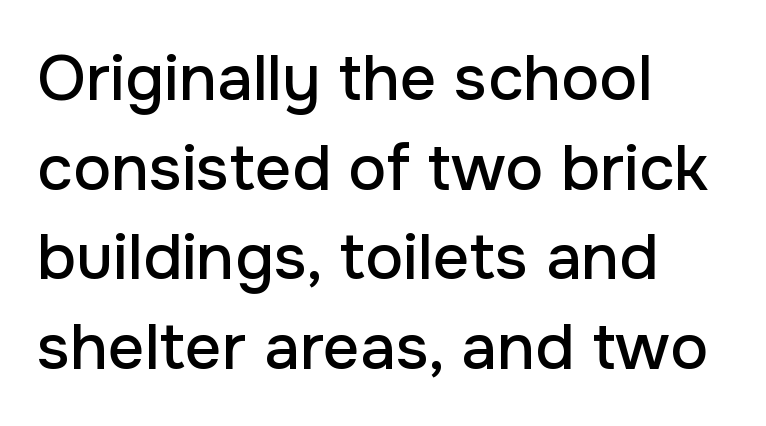
{"serif": "no", "italic": "no", "width": "normal", "stroke_contrast": "low", "x_height": "medium", "monospaced": "no", "underline": "no", "align": "left", "line_spacing": "normal", "line_spacing_ratio": 1.4, "letter_spacing": "normal", "letter_spacing_em": 0.0, "glyph_px": 64}
